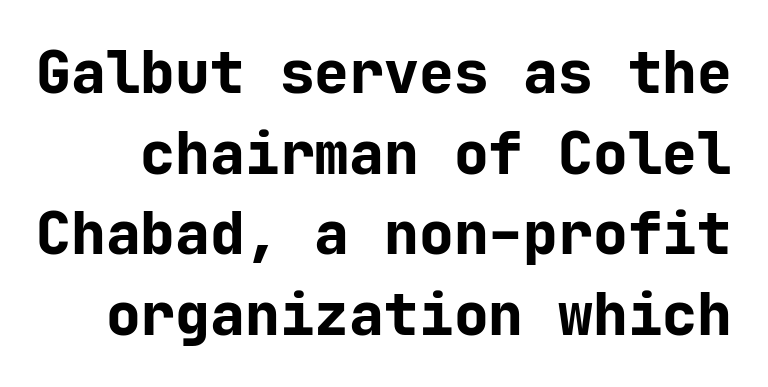
The image shows 58 px bold sans-serif type, upright, monospaced; set normal line spacing (1.39x), normal letter spacing, not underlined; low stroke contrast and a medium x-height.
